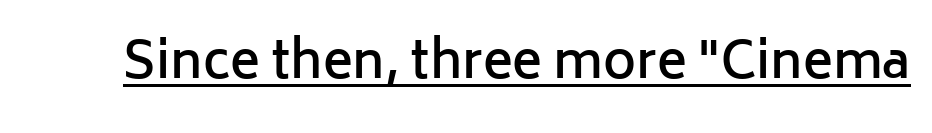
Q: Is the text bold? A: Semi-bold.
Q: Is the text italic (slanted)? A: No, it is upright.
Q: Is the typeface a serif or a sans-serif typeface? A: Sans-serif.
Q: Is the text underlined? A: Yes.
Q: Is the spacing between letters normal or unusually wide? A: Normal.
Q: Width (condensed, normal, or wide)? A: Normal.
Q: Stroke contrast? A: Low.
Q: x-height? A: Medium.
Q: Monospaced? A: No.
